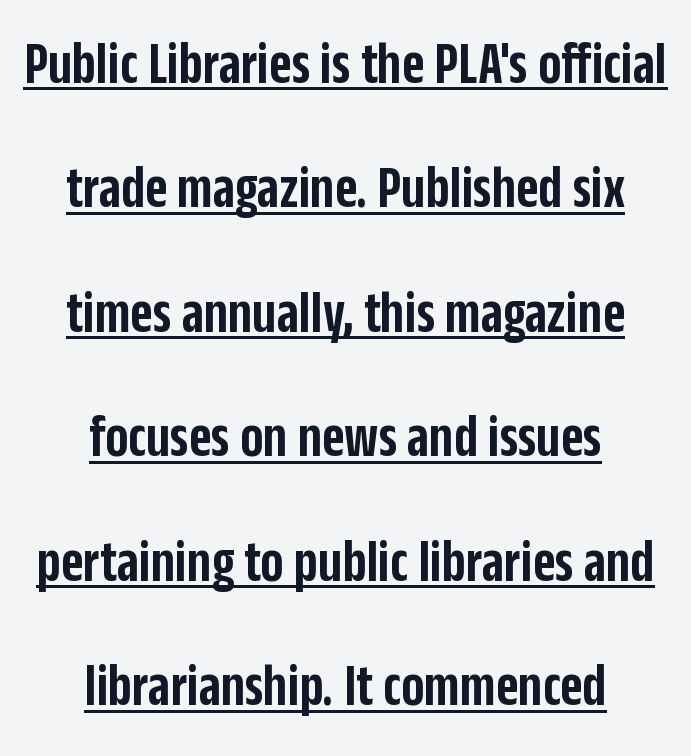
Nothing unusual about the tracking: characters are spaced as the font intends. In terms of weight, the rendering is demibold, just under bold. Italic: no, the glyphs are upright roman. Do the characters align in a grid? No, the font is proportional. Interline gaps are noticeably wide in this sample.
